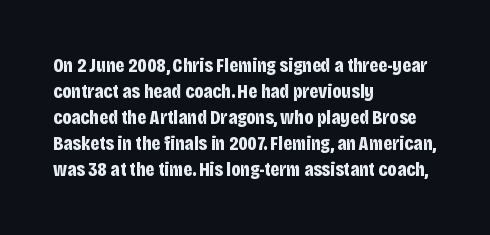
The image shows 20 px bold type, upright; set left-aligned, normal line spacing (1.3x), normal letter spacing, not underlined.
